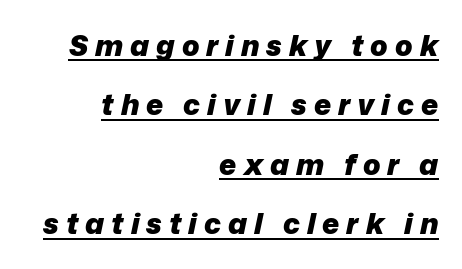
{"italic": "yes", "lean": "right", "slant_degrees": 12, "bold": "yes", "weight": "heavy", "width": "normal", "stroke_contrast": "low", "x_height": "medium", "monospaced": "no", "underline": "yes", "align": "right", "line_spacing": "loose", "line_spacing_ratio": 2.05, "letter_spacing": "wide", "letter_spacing_em": 0.24, "glyph_px": 29}
